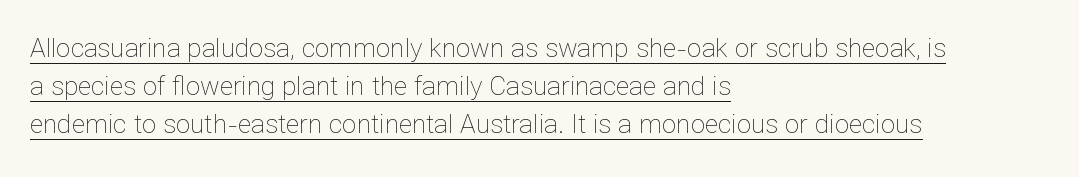
The characters are drawn with everyday or finer stroke widths. Reading down the block, your eye returns to a fixed left position each line. This rendering leaves character spacing at its baseline value. In designer terms, the underline attribute is active on this setting. Posture: straight, roman, zero tilt. The rendering uses a moderate line-height, typical for paragraphs.
